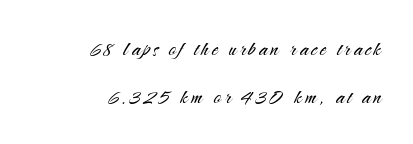
The image shows 25 px text type; set right-aligned, loose line spacing (1.93x), not underlined.
